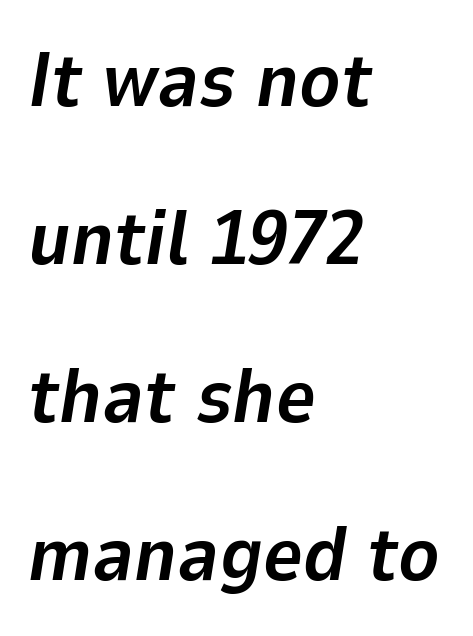
The letters sit at their default tracking, neither squeezed nor spread. Line starts are locked; line ends wander. You can tell it's italic because the verticals aren't actually vertical. Lines of text with bare space underneath.
